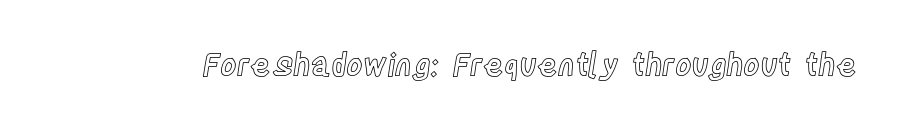
Words appear dense and cohesive because spacing is normal. Unmarked baselines from the first word to the last. A typesetter would call this proportional, since set widths differ per character.
